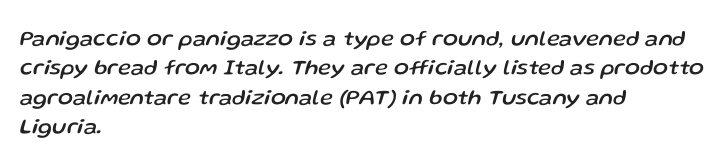
A student would call this left alignment; a typographer would say flush left, rag right. Only glyphs here, with clear space below each row. A typesetter would call this zero additional tracking. Line spacing here is normal. Rendered with sloped, italic letterforms.
